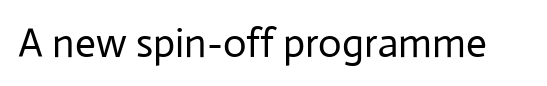
Q: Is the text bold? A: No.
Q: Is the text italic (slanted)? A: No, it is upright.
Q: Is the typeface a serif or a sans-serif typeface? A: Sans-serif.
Q: Is the text underlined? A: No.
Q: Is the spacing between letters normal or unusually wide? A: Normal.
Q: Width (condensed, normal, or wide)? A: Normal.
Q: Stroke contrast? A: Low.
Q: x-height? A: Medium.
Q: Monospaced? A: No.
